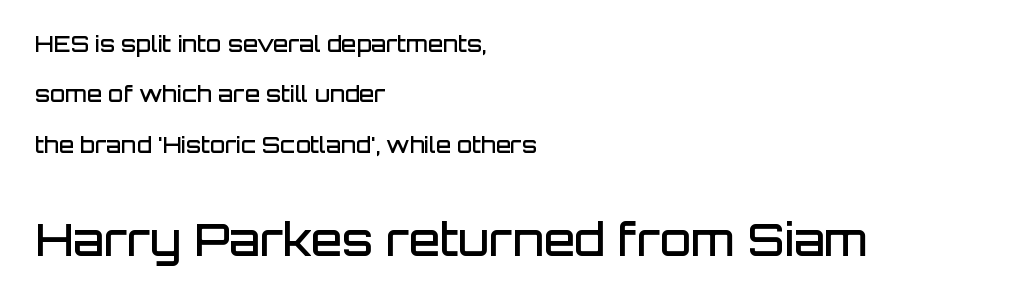
Q: Is the text bold? A: Semi-bold.
Q: Is the text italic (slanted)? A: No, it is upright.
Q: Is the typeface a serif or a sans-serif typeface? A: Sans-serif.
Q: Is the text underlined? A: No.
Q: How is the paragraph aligned? A: Left-aligned.
Q: Is the spacing between letters normal or unusually wide? A: Normal.
Q: Is the spacing between lines tight, normal or loose? A: Loose.
Q: Which block of text is set in a larger size, the first (top) or the second (bottom)? A: The second (bottom) one.
Q: Width (condensed, normal, or wide)? A: Normal.
Q: Stroke contrast? A: Low.
Q: x-height? A: Large.
Q: Monospaced? A: No.
